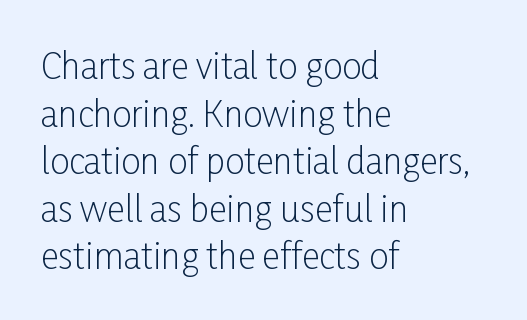
{"serif": "no", "italic": "no", "bold": "no", "weight": "light", "width": "condensed", "stroke_contrast": "low", "x_height": "medium", "monospaced": "no", "underline": "no", "align": "left", "line_spacing": "normal", "line_spacing_ratio": 1.36, "letter_spacing": "normal", "letter_spacing_em": 0.0, "glyph_px": 35}
